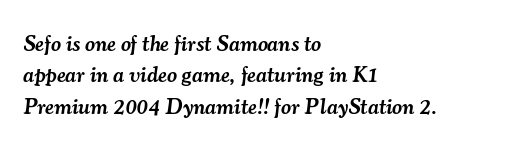
Every character sits at an angle, as italics do. Is the type bold? Partly — it's a semibold, heavier than regular but not fully bold. Short note: letters normally spaced. The lines in this sample share a left origin and differ only in where they stop.
